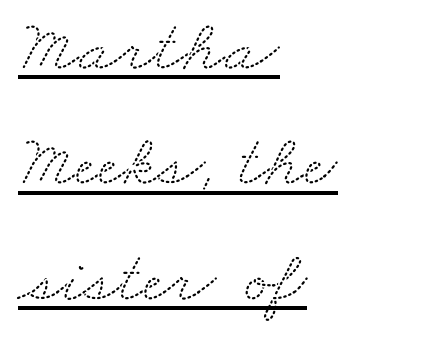
{"serif": "yes", "width": "wide", "stroke_contrast": "medium", "x_height": "small", "monospaced": "no", "underline": "yes", "align": "left", "line_spacing": "normal", "line_spacing_ratio": 1.56, "letter_spacing": "normal", "letter_spacing_em": 0.0, "glyph_px": 74}
